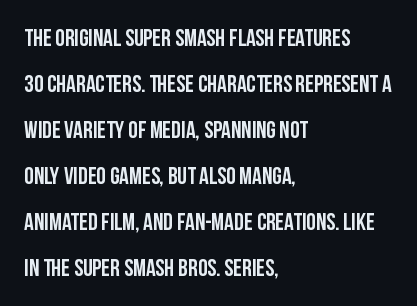
The image shows 24 px text type, upright; set left-aligned, loose line spacing (1.92x), normal letter spacing, not underlined.
